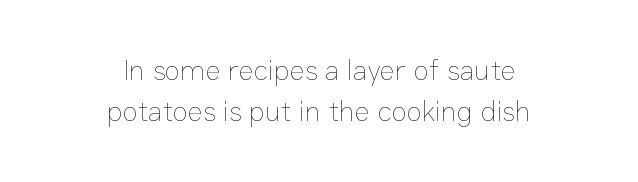
The image shows 29 px thin type, upright; set centered, normal line spacing (1.42x), normal letter spacing, not underlined; low stroke contrast and a medium x-height.
